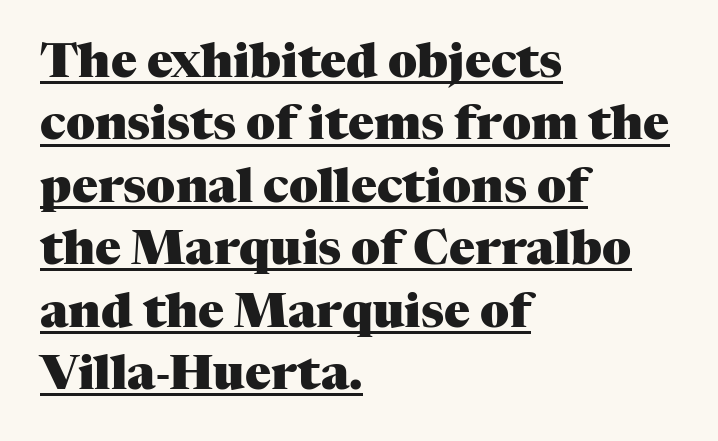
The typography opts for an upright posture over an oblique one. The glyphs in this specimen are seriffed. Line spacing here is normal. The typesetter has applied underlining to the passage shown. Layout note: lines flush left.
